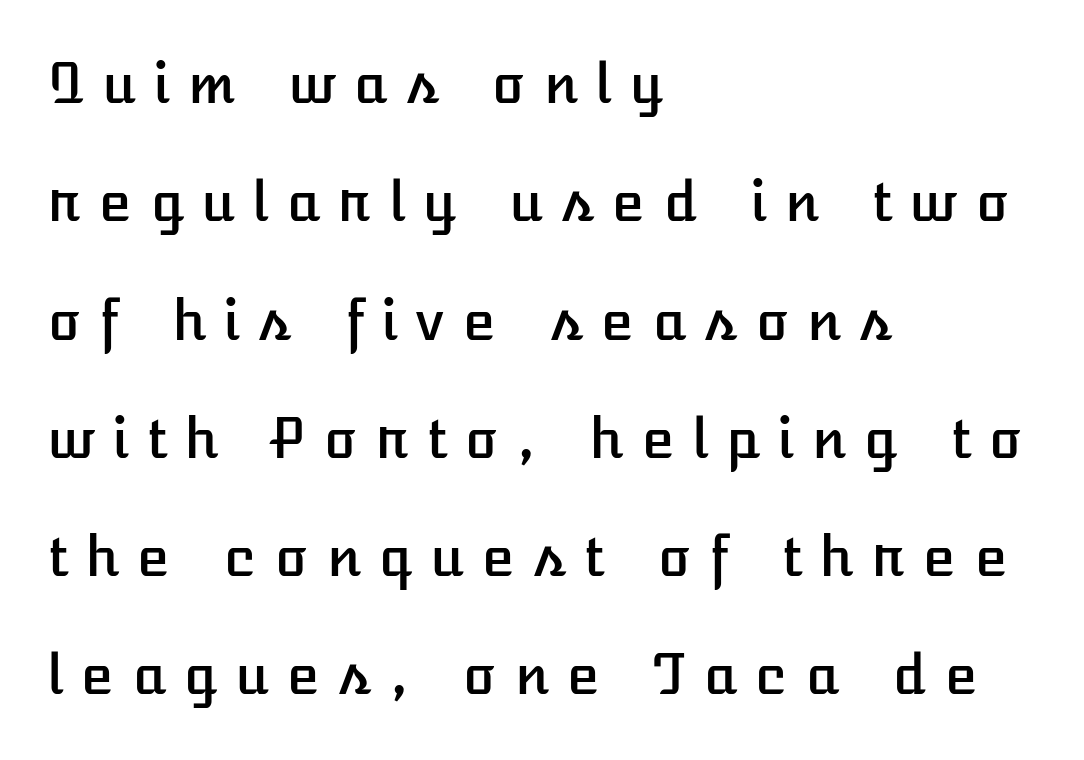
Q: Is the text italic (slanted)? A: No, it is upright.
Q: Is the text underlined? A: No.
Q: How is the paragraph aligned? A: Left-aligned.
Q: Is the spacing between letters normal or unusually wide? A: Unusually wide.
Q: Is the spacing between lines tight, normal or loose? A: Loose.
Q: Width (condensed, normal, or wide)? A: Normal.
Q: Stroke contrast? A: Low.
Q: x-height? A: Medium.
Q: Monospaced? A: No.
